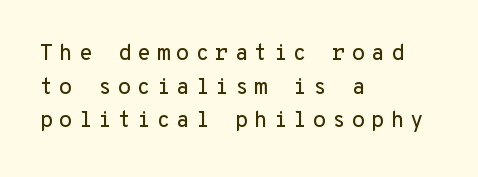
Q: Is the text italic (slanted)? A: No, it is upright.
Q: Is the text underlined? A: No.
Q: How is the paragraph aligned? A: Left-aligned.
Q: Is the spacing between letters normal or unusually wide? A: Unusually wide.
Q: Is the spacing between lines tight, normal or loose? A: Normal.
